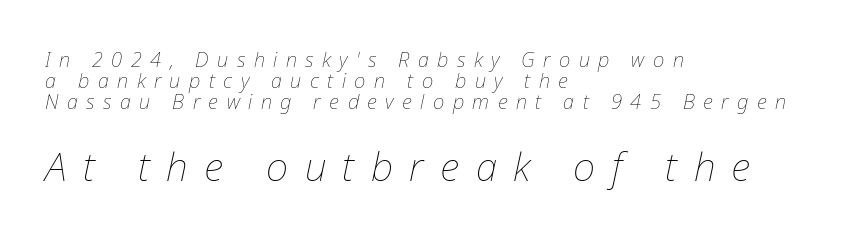
{"italic": "yes", "lean": "right", "slant_degrees": 12, "bold": "no", "weight": "thin", "width": "normal", "stroke_contrast": "low", "x_height": "medium", "monospaced": "no", "underline": "no", "align": "left", "line_spacing": "tight", "line_spacing_ratio": 1.05, "letter_spacing": "wide", "letter_spacing_em": 0.42, "larger_block": "second", "size_ratio": 1.95, "glyph_px": 39}
